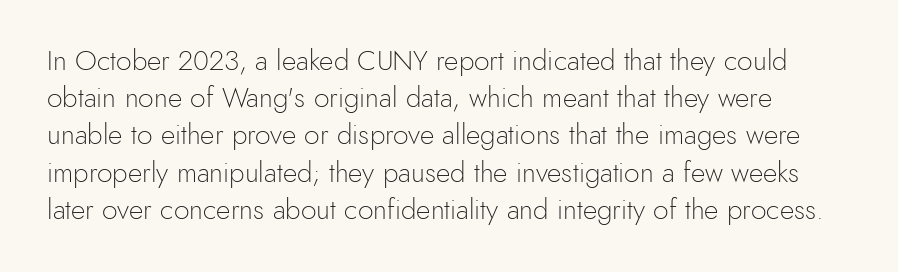
The letters stand straight up with perfectly vertical stems. This sample has the flowing, uneven cadence of proportional lettering. Honestly, the letter spacing is just normal — you wouldn't notice it. Any mark beneath the type? The region is blank.
